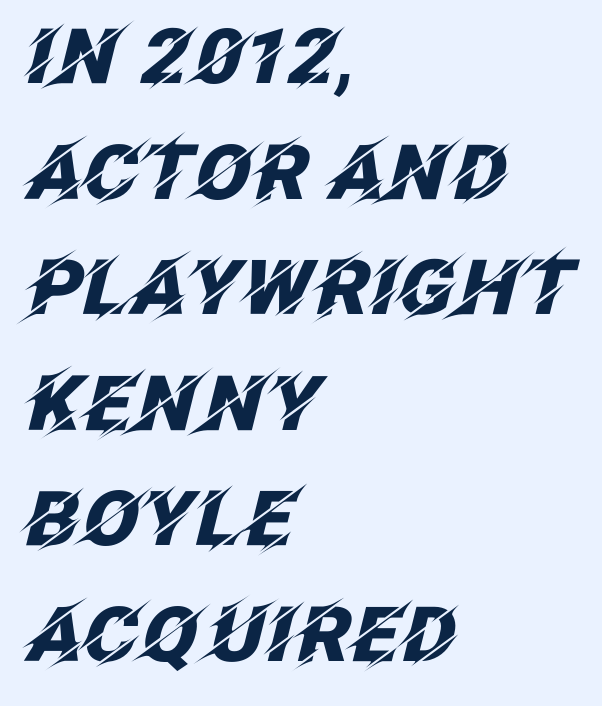
Typesetter's note: full bold, strokes at maximum text heaviness. Casual observation: everything's shoved over to the left. Rule under the text: the space is simply empty. These lines are rendered in a variable-pitch font.
